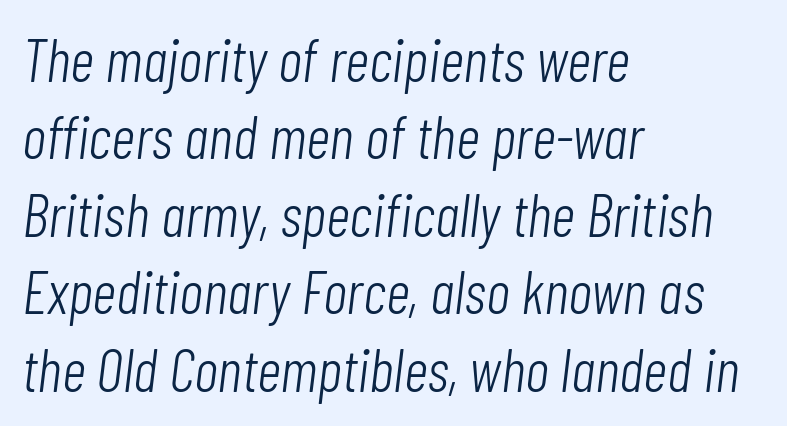
{"italic": "yes", "lean": "right", "slant_degrees": 7, "bold": "no", "weight": "light", "width": "condensed", "stroke_contrast": "low", "x_height": "medium", "monospaced": "no", "underline": "no", "align": "left", "line_spacing": "normal", "line_spacing_ratio": 1.29, "letter_spacing": "normal", "letter_spacing_em": 0.0, "glyph_px": 60}
